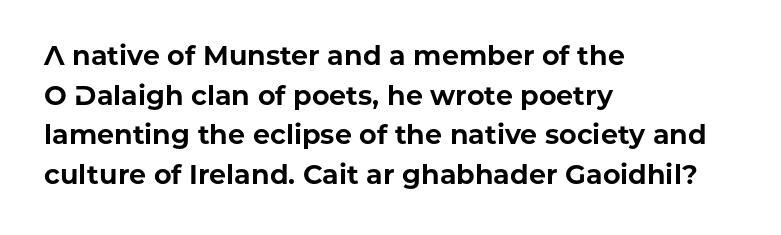
The image shows 27 px bold type, upright; set left-aligned, normal line spacing (1.47x), normal letter spacing, not underlined.
